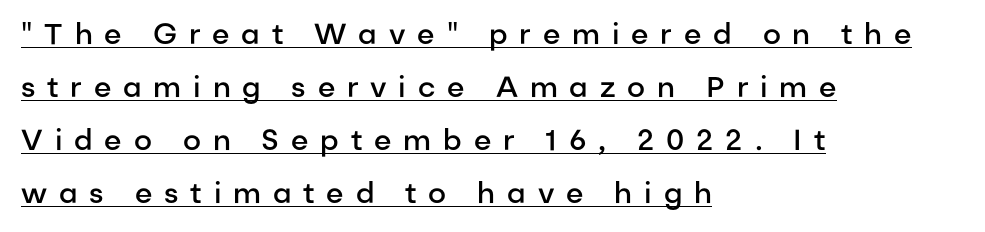
The passage is arranged the way most books set body copy — flush left. No feet cap the strokes, marking this as sans-serif type. Characters remain perfectly vertical along every line. Between one letter and the next there's a generous, obvious gap.
